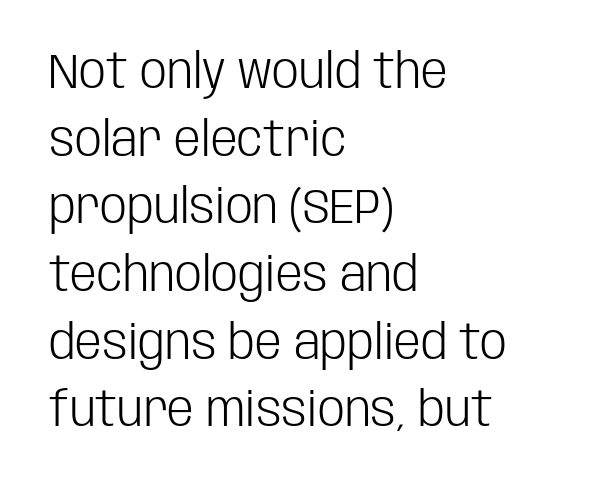
Q: Is the text bold? A: No.
Q: Is the text italic (slanted)? A: No, it is upright.
Q: Is the typeface a serif or a sans-serif typeface? A: Sans-serif.
Q: Is the text underlined? A: No.
Q: How is the paragraph aligned? A: Left-aligned.
Q: Is the spacing between letters normal or unusually wide? A: Normal.
Q: Is the spacing between lines tight, normal or loose? A: Normal.
Q: Width (condensed, normal, or wide)? A: Condensed.
Q: Stroke contrast? A: Low.
Q: x-height? A: Large.
Q: Monospaced? A: No.
